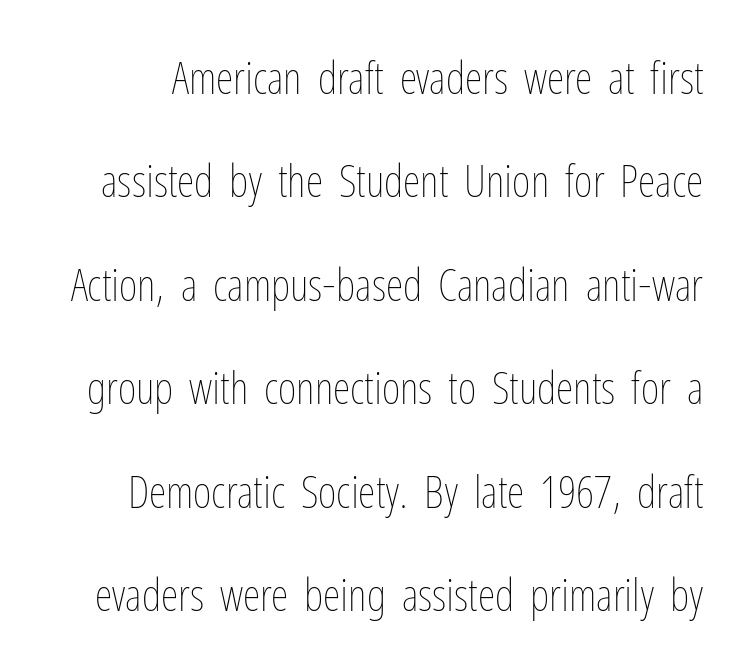
{"italic": "no", "bold": "no", "weight": "thin", "width": "condensed", "stroke_contrast": "low", "x_height": "medium", "monospaced": "no", "underline": "no", "line_spacing": "loose", "line_spacing_ratio": 2.3, "letter_spacing": "normal", "letter_spacing_em": 0.0, "glyph_px": 45}
